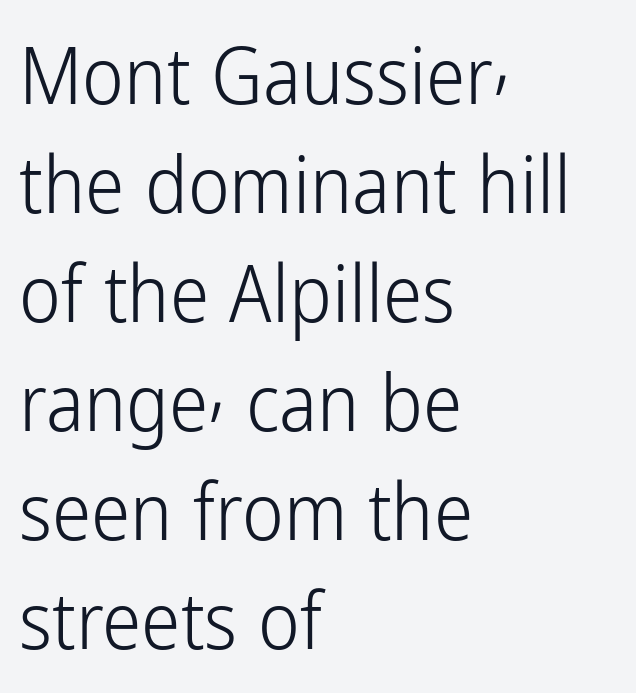
The image shows 79 px light, condensed sans-serif type, upright; set left-aligned, normal line spacing (1.38x), normal letter spacing, not underlined; low stroke contrast and a medium x-height.
